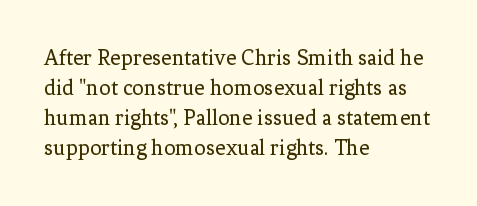
{"italic": "no", "bold": "no", "underline": "no", "align": "left", "line_spacing": "normal", "line_spacing_ratio": 1.31, "letter_spacing": "normal", "letter_spacing_em": 0.0, "glyph_px": 23}
